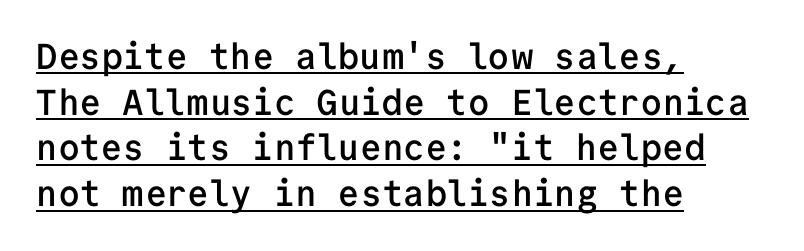
{"serif": "no", "italic": "no", "bold": "semi", "weight": "semibold", "width": "normal", "stroke_contrast": "low", "x_height": "medium", "monospaced": "yes", "underline": "yes", "align": "left", "line_spacing": "normal", "line_spacing_ratio": 1.27, "letter_spacing": "normal", "letter_spacing_em": 0.0, "glyph_px": 36}
